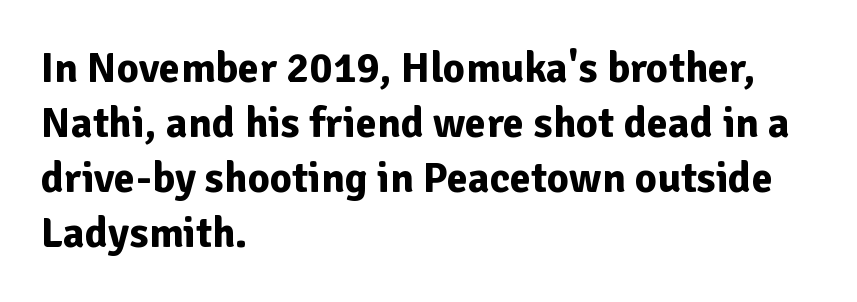
{"serif": "no", "italic": "no", "bold": "yes", "weight": "bold", "width": "normal", "stroke_contrast": "low", "x_height": "medium", "monospaced": "no", "underline": "no", "align": "left", "line_spacing": "normal", "line_spacing_ratio": 1.28, "letter_spacing": "normal", "letter_spacing_em": 0.0, "glyph_px": 43}
